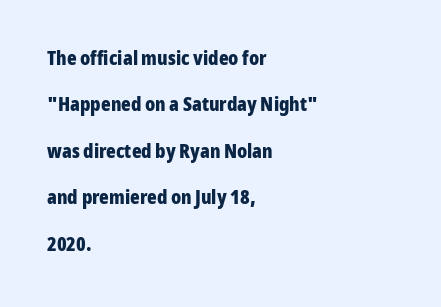
{"italic": "no", "bold": "yes", "underline": "no", "align": "left", "line_spacing": "loose", "line_spacing_ratio": 2.32, "letter_spacing": "normal", "letter_spacing_em": 0.0, "glyph_px": 20}
